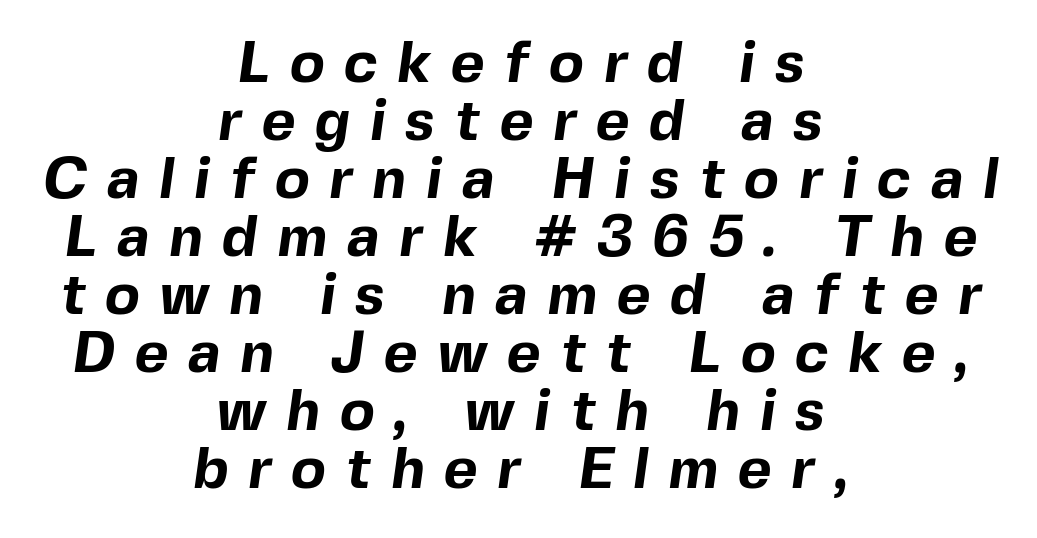
The image shows 58 px bold sans-serif type; set centered, tight line spacing (1.0x), unusually wide letter spacing (+0.34 em), not underlined; a medium x-height.
